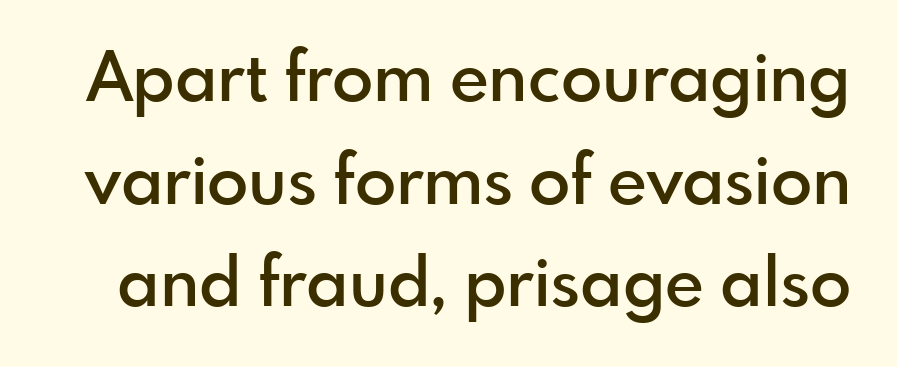
The image shows 68 px semibold sans-serif type, upright; set normal line spacing (1.51x), normal letter spacing, not underlined; a small x-height.
